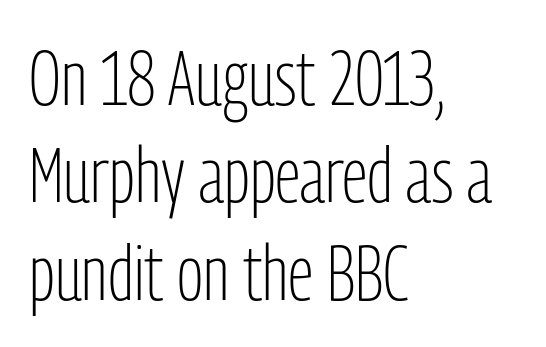
The image shows 78 px light, condensed sans-serif type, upright; set left-aligned, normal line spacing (1.25x), normal letter spacing, not underlined; low stroke contrast and a medium x-height.
